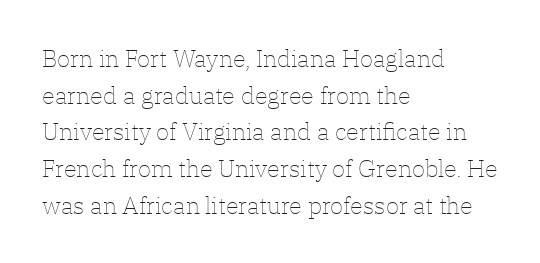
{"italic": "no", "bold": "no", "underline": "no", "align": "left", "line_spacing": "normal", "line_spacing_ratio": 1.53, "letter_spacing": "normal", "letter_spacing_em": 0.0, "glyph_px": 24}
